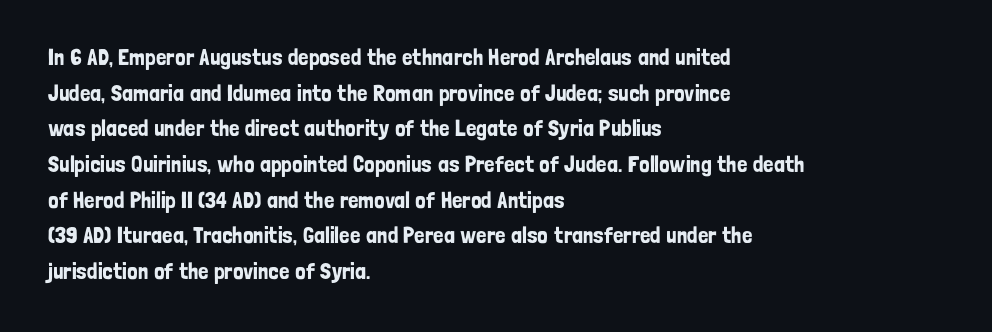
The image shows 23 px text type, upright; set left-aligned, normal line spacing (1.55x), normal letter spacing, not underlined.
